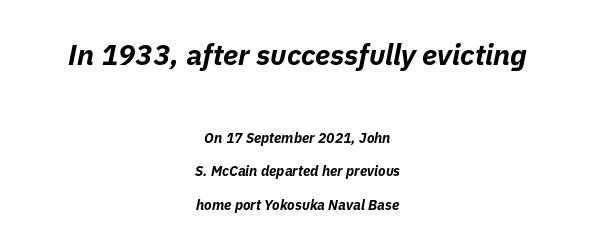
The image shows 29 px bold type, italic (leaning right); set centered, loose line spacing (2.4x), normal letter spacing, not underlined; the first (top) block is 2.07x larger; low stroke contrast and a medium x-height.
